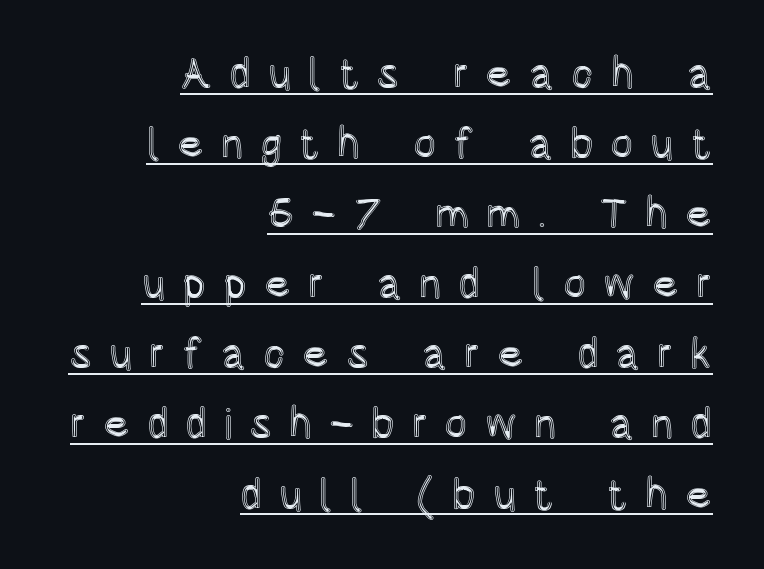
The image shows 43 px condensed type, upright; set right-aligned, normal line spacing (1.63x), unusually wide letter spacing (+0.39 em), underlined; a large x-height.
